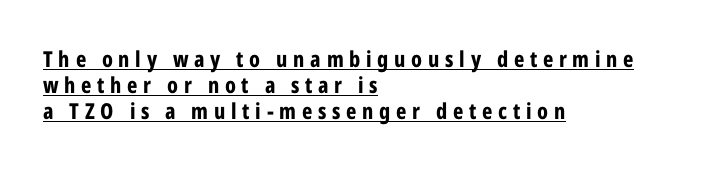
The image shows 22 px bold type, upright; set left-aligned, line spacing 1.18x, unusually wide letter spacing (+0.26 em), underlined.
